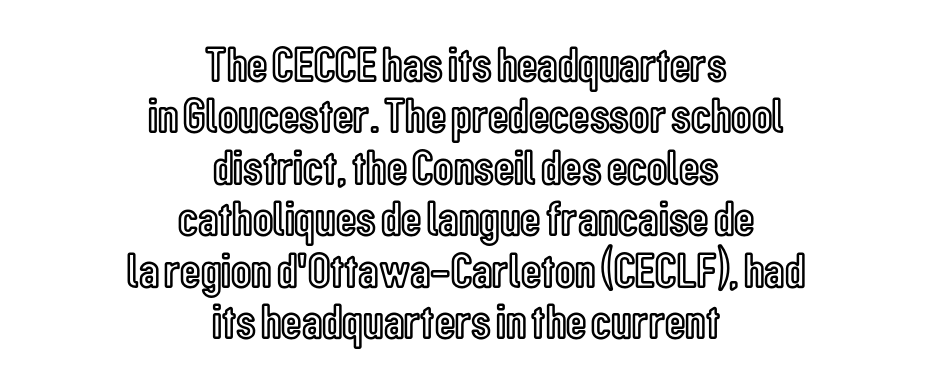
The image shows 50 px condensed type, upright; set centered, tight line spacing (1.03x), normal letter spacing, not underlined; a medium x-height.
